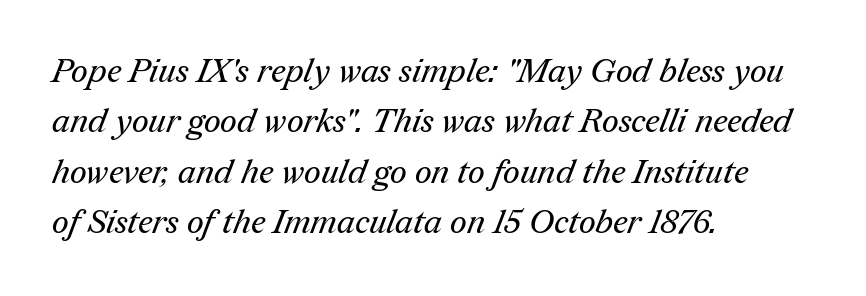
Q: Is the text bold? A: No.
Q: Is the typeface a serif or a sans-serif typeface? A: Serif.
Q: Is the text underlined? A: No.
Q: How is the paragraph aligned? A: Left-aligned.
Q: Is the spacing between letters normal or unusually wide? A: Normal.
Q: Is the spacing between lines tight, normal or loose? A: Normal.
Q: Width (condensed, normal, or wide)? A: Normal.
Q: Stroke contrast? A: Medium.
Q: x-height? A: Medium.
Q: Monospaced? A: No.
